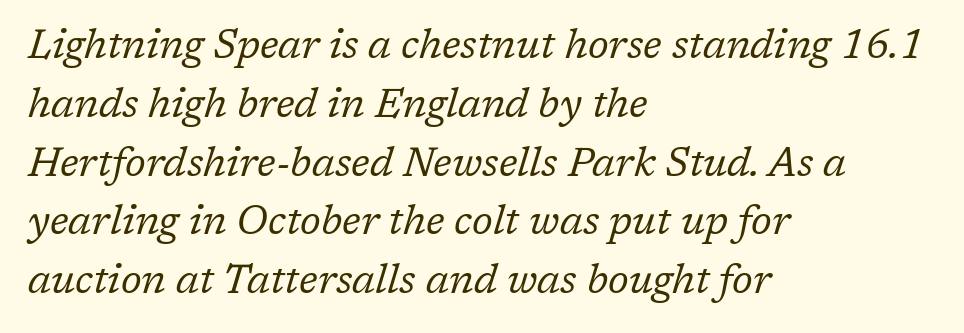
The image shows 40 px regular-weight serif type, italic (leaning right); set left-aligned, normal line spacing (1.47x), normal letter spacing, not underlined; low stroke contrast and a medium x-height.
